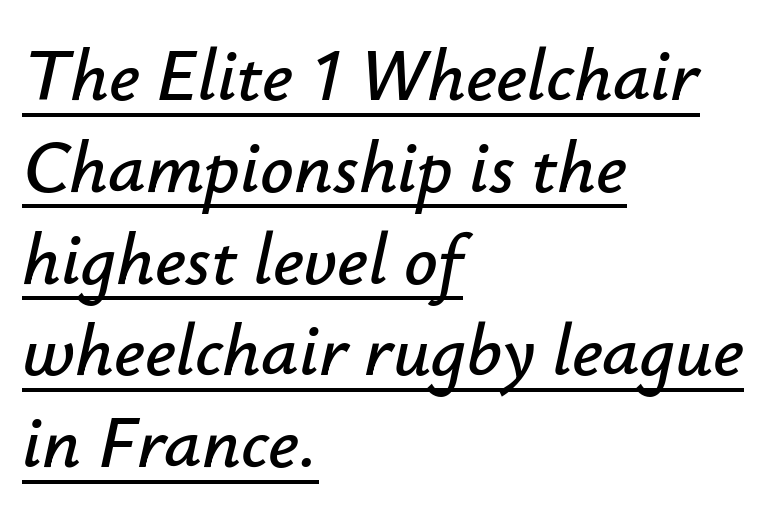
The image shows 74 px text type, italic (leaning right); set left-aligned, line spacing 1.24x, normal letter spacing, underlined; low stroke contrast and a small x-height.
